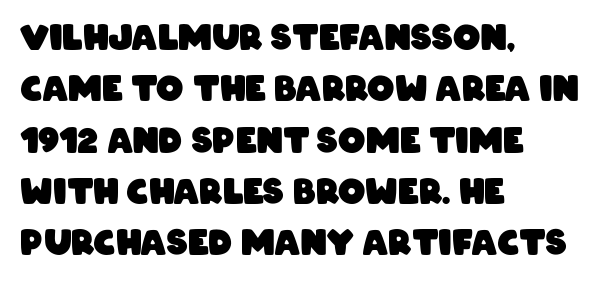
Nope, no serifs anywhere on these letters. Here the designer chose a conventional face with non-uniform glyph widths. Check under the words: just untouched page. The vertical gap from one line to the next is medium. Heft: maximum for text — a bold. Inter-character spacing is left at the font's built-in metrics.
